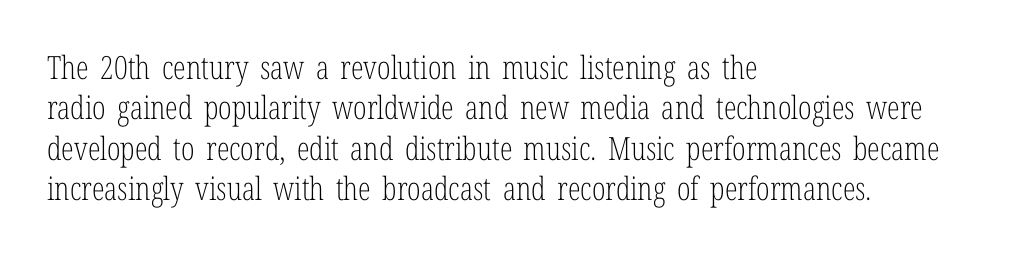
{"serif": "yes", "italic": "no", "bold": "no", "weight": "light", "width": "condensed", "stroke_contrast": "low", "x_height": "medium", "monospaced": "no", "underline": "no", "align": "left", "line_spacing": "normal", "line_spacing_ratio": 1.26, "letter_spacing": "normal", "letter_spacing_em": 0.0, "glyph_px": 32}
